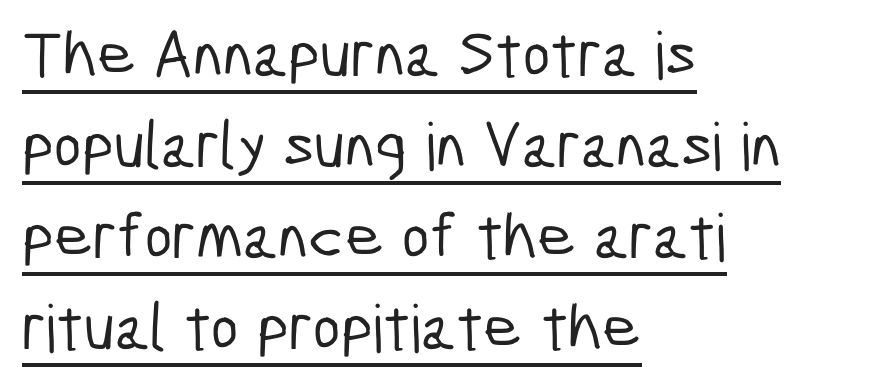
The image shows 66 px condensed sans-serif type; set left-aligned, normal line spacing (1.38x), normal letter spacing, underlined; low stroke contrast and a medium x-height.
